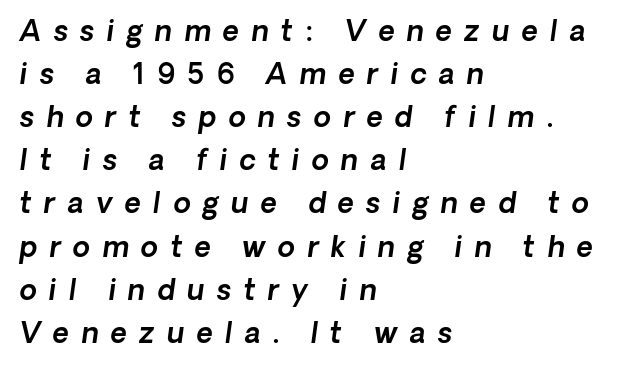
{"serif": "no", "width": "normal", "x_height": "medium", "monospaced": "no", "underline": "no", "align": "left", "line_spacing": "normal", "line_spacing_ratio": 1.54, "letter_spacing": "wide", "letter_spacing_em": 0.44, "glyph_px": 28}
